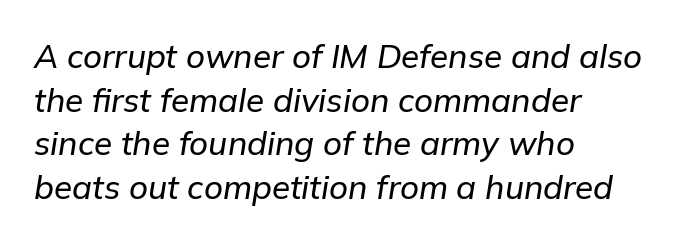
The image shows 33 px text type, italic (leaning right); set left-aligned, normal line spacing (1.32x), normal letter spacing, not underlined; low stroke contrast and a medium x-height.
